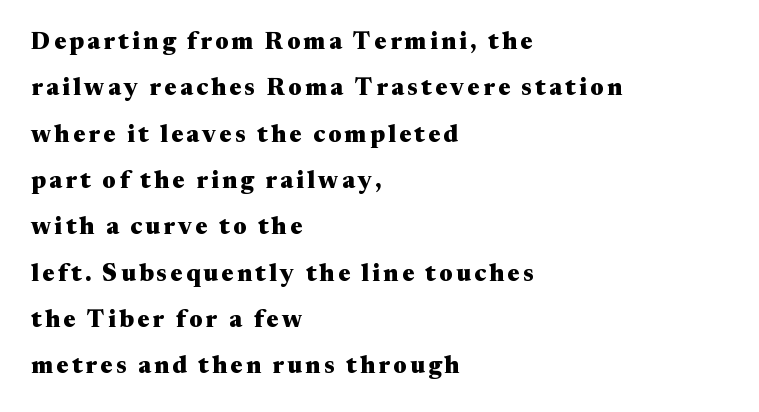
{"italic": "no", "bold": "yes", "underline": "no", "align": "left", "line_spacing": "loose", "line_spacing_ratio": 1.93, "glyph_px": 24}
